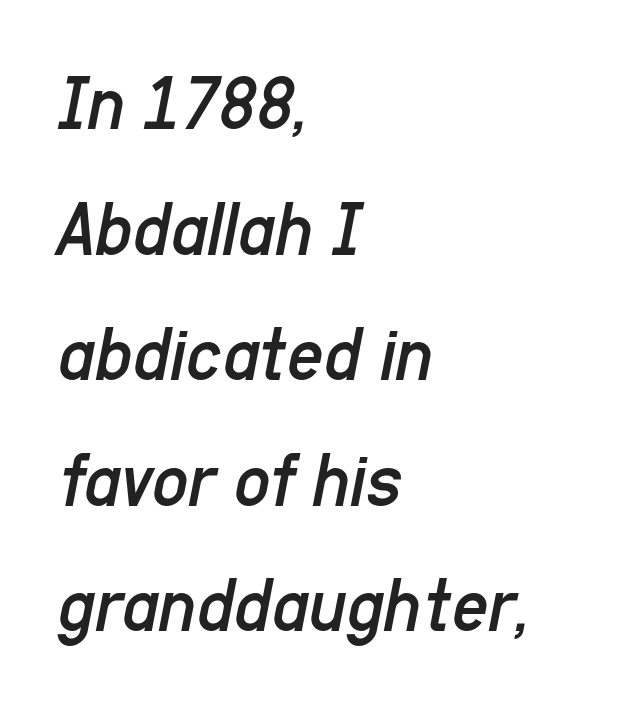
{"italic": "yes", "lean": "right", "slant_degrees": 11, "bold": "no", "weight": "regular", "width": "condensed", "stroke_contrast": "low", "x_height": "medium", "monospaced": "no", "underline": "no", "align": "left", "line_spacing": "normal", "line_spacing_ratio": 1.57, "letter_spacing": "normal", "letter_spacing_em": 0.0, "glyph_px": 80}
